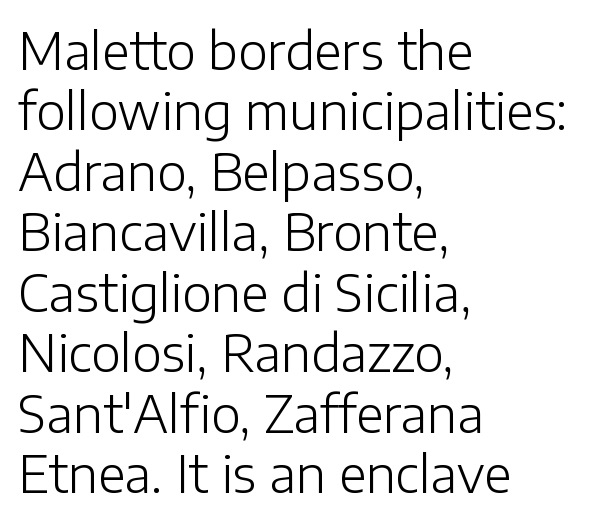
This is sans-serif lettering, the kind often seen on screens and signage. Does extra space separate the letters? No, they use regular spacing. Leftover space on each line is placed entirely after the last word. Note the varied advance widths — an 'i' is clearly narrower than an 'm'. Stroke mass is kept to a normal reading level or below. The lettering stays uniformly vertical, giving the passage a roman look.
